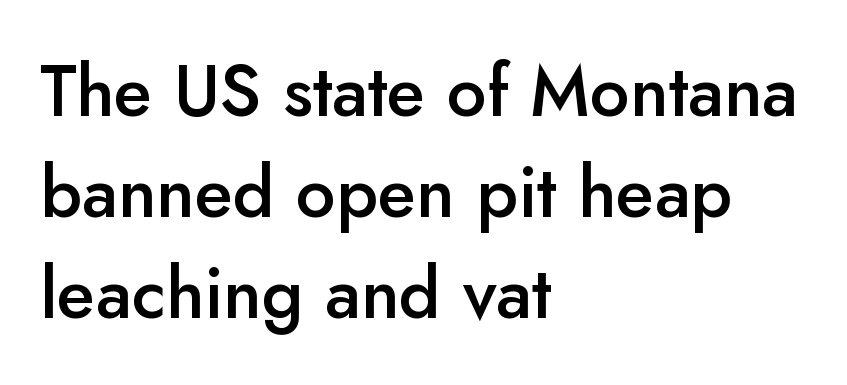
{"serif": "no", "italic": "no", "bold": "semi", "weight": "semibold", "width": "normal", "stroke_contrast": "low", "x_height": "small", "monospaced": "no", "underline": "no", "align": "left", "line_spacing": "normal", "line_spacing_ratio": 1.42, "letter_spacing": "normal", "letter_spacing_em": 0.0, "glyph_px": 71}
